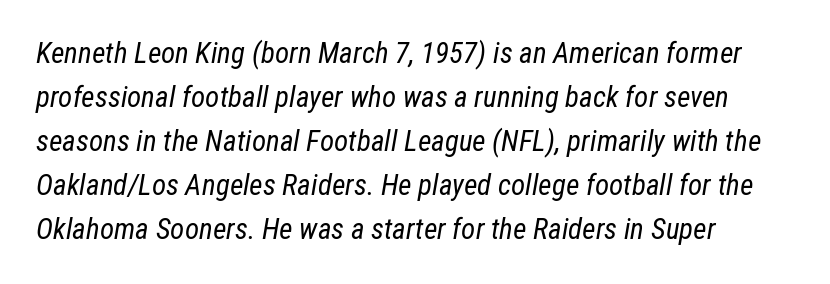
Q: Is the text bold? A: No.
Q: Is the text italic (slanted)? A: Yes, it leans right by about 12 degrees.
Q: Is the text underlined? A: No.
Q: How is the paragraph aligned? A: Left-aligned.
Q: Is the spacing between letters normal or unusually wide? A: Normal.
Q: Is the spacing between lines tight, normal or loose? A: Normal.
Q: Width (condensed, normal, or wide)? A: Condensed.
Q: Stroke contrast? A: Low.
Q: x-height? A: Medium.
Q: Monospaced? A: No.
